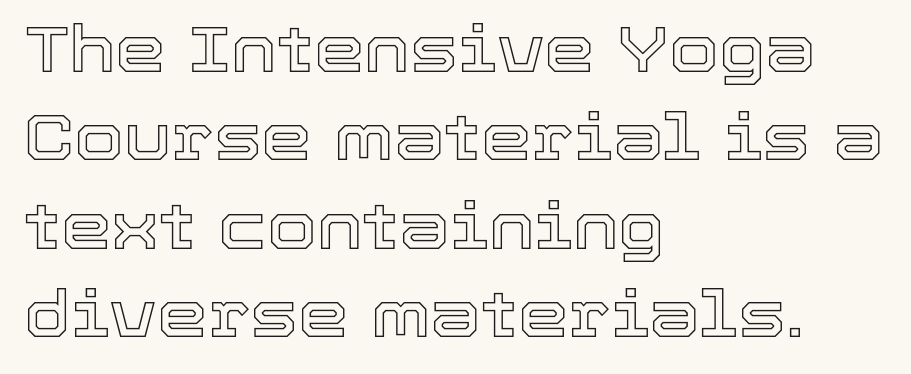
{"italic": "no", "width": "normal", "x_height": "medium", "monospaced": "no", "underline": "no", "align": "left", "line_spacing": "normal", "line_spacing_ratio": 1.38, "letter_spacing": "normal", "letter_spacing_em": 0.0, "glyph_px": 64}
